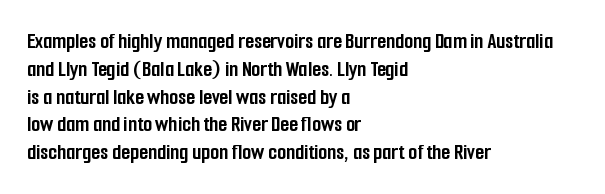
{"italic": "no", "bold": "yes", "underline": "no", "align": "left", "line_spacing_ratio": 1.21, "letter_spacing": "normal", "letter_spacing_em": 0.0, "glyph_px": 23}
